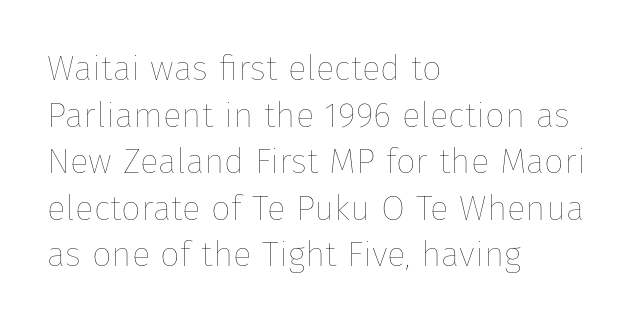
{"italic": "no", "bold": "no", "weight": "thin", "width": "normal", "stroke_contrast": "low", "x_height": "medium", "monospaced": "no", "underline": "no", "align": "left", "line_spacing": "normal", "line_spacing_ratio": 1.33, "letter_spacing": "normal", "letter_spacing_em": 0.0, "glyph_px": 35}
